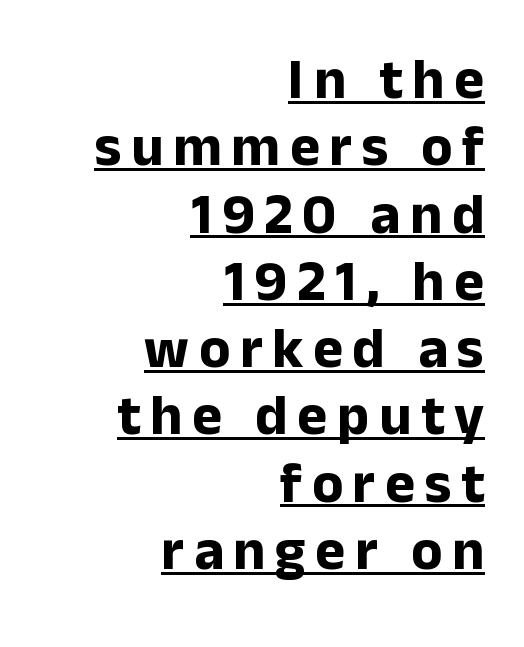
Q: Is the text bold? A: Yes.
Q: Is the text italic (slanted)? A: No, it is upright.
Q: Is the typeface a serif or a sans-serif typeface? A: Sans-serif.
Q: Is the text underlined? A: Yes.
Q: How is the paragraph aligned? A: Right-aligned.
Q: Width (condensed, normal, or wide)? A: Normal.
Q: Stroke contrast? A: Low.
Q: x-height? A: Medium.
Q: Monospaced? A: No.
